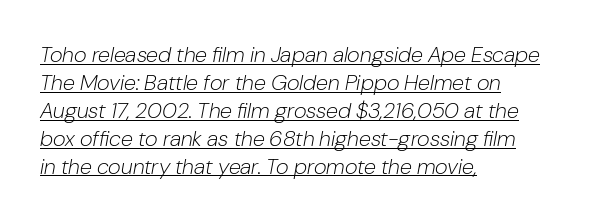
Q: Is the text bold? A: No.
Q: Is the text italic (slanted)? A: Yes, it leans right by about 10 degrees.
Q: Is the text underlined? A: Yes.
Q: How is the paragraph aligned? A: Left-aligned.
Q: Is the spacing between letters normal or unusually wide? A: Normal.
Q: Is the spacing between lines tight, normal or loose? A: Normal.
